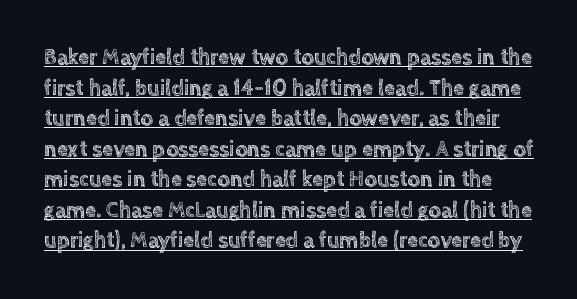
Q: Is the text italic (slanted)? A: No, it is upright.
Q: Is the text underlined? A: Yes.
Q: Is the spacing between letters normal or unusually wide? A: Normal.
Q: Is the spacing between lines tight, normal or loose? A: Normal.
